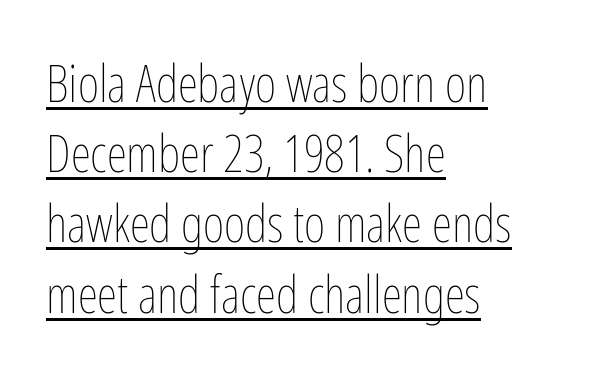
Q: Is the text bold? A: No.
Q: Is the text italic (slanted)? A: No, it is upright.
Q: Is the text underlined? A: Yes.
Q: How is the paragraph aligned? A: Left-aligned.
Q: Is the spacing between letters normal or unusually wide? A: Normal.
Q: Is the spacing between lines tight, normal or loose? A: Normal.
Q: Width (condensed, normal, or wide)? A: Condensed.
Q: Stroke contrast? A: Low.
Q: x-height? A: Medium.
Q: Monospaced? A: No.
